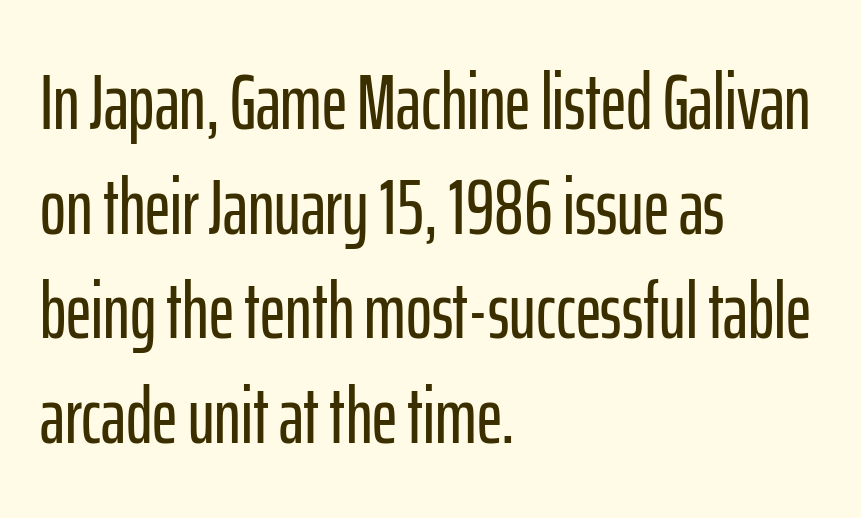
{"serif": "no", "italic": "no", "width": "condensed", "stroke_contrast": "low", "x_height": "medium", "monospaced": "no", "underline": "no", "align": "left", "line_spacing": "normal", "line_spacing_ratio": 1.34, "letter_spacing": "normal", "letter_spacing_em": 0.0, "glyph_px": 78}
